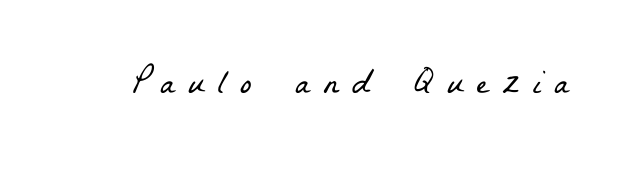
Q: Is the text bold? A: No.
Q: Is the typeface a serif or a sans-serif typeface? A: Serif.
Q: Is the text underlined? A: No.
Q: Is the spacing between letters normal or unusually wide? A: Unusually wide.
Q: Width (condensed, normal, or wide)? A: Condensed.
Q: Stroke contrast? A: Low.
Q: x-height? A: Medium.
Q: Monospaced? A: No.
